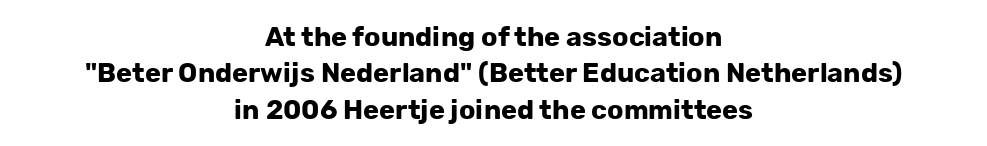
Q: Is the text bold? A: Yes.
Q: Is the text italic (slanted)? A: No, it is upright.
Q: Is the text underlined? A: No.
Q: How is the paragraph aligned? A: Centered.
Q: Is the spacing between letters normal or unusually wide? A: Normal.
Q: Is the spacing between lines tight, normal or loose? A: Normal.
